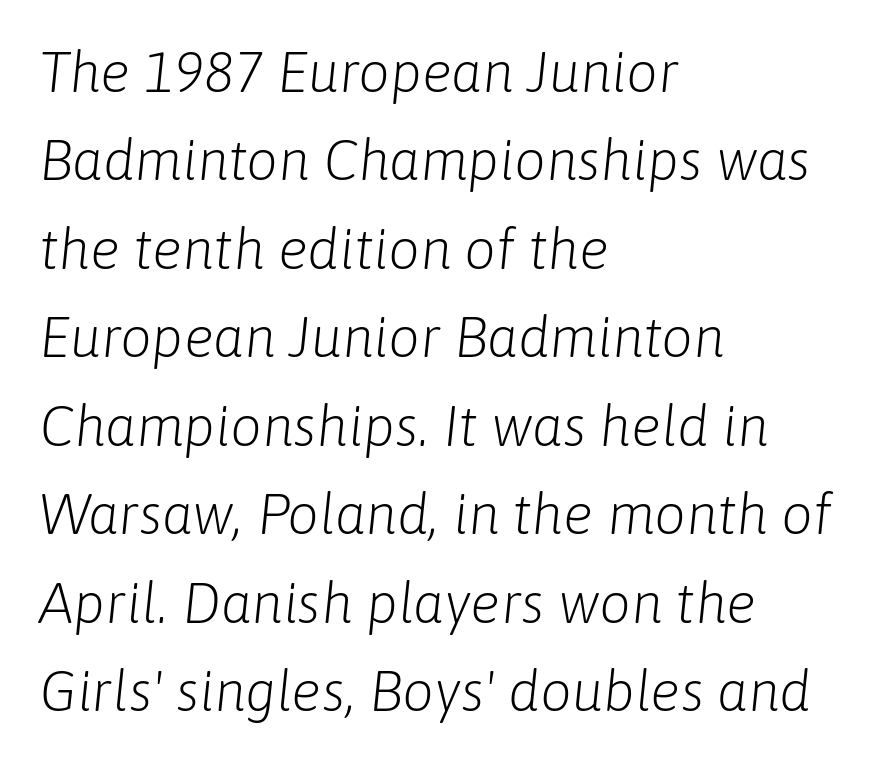
A quiet, ordinary-to-light weight characterises the typeface. Line spacing here is normal. Here the designer chose a conventional face with non-uniform glyph widths. The area under the type is left untouched.
